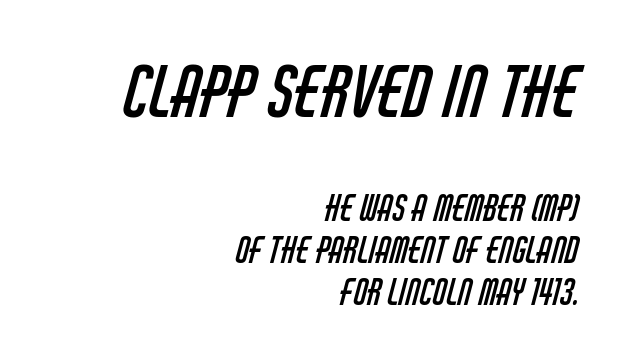
The image shows 70 px regular-weight, condensed sans-serif type; set right-aligned, line spacing 1.19x, normal letter spacing, not underlined; the first (top) block is 2.0x larger; low stroke contrast and a large x-height.
